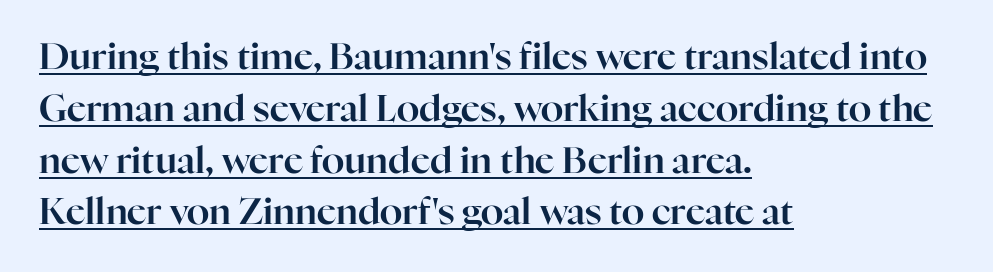
The image shows 37 px serif type, upright; set left-aligned, normal line spacing (1.4x), normal letter spacing, underlined; high stroke contrast and a medium x-height.
